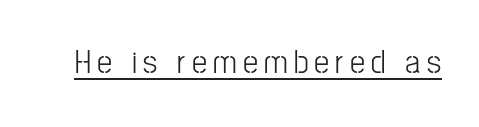
The image shows 34 px condensed sans-serif type, upright; set underlined; low stroke contrast and a medium x-height.
